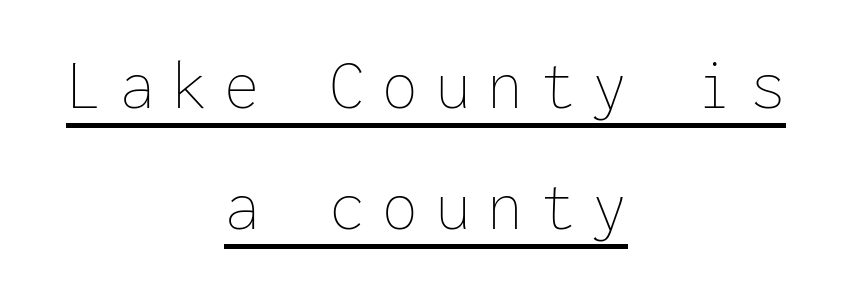
{"italic": "no", "bold": "no", "weight": "thin", "width": "normal", "stroke_contrast": "low", "x_height": "medium", "monospaced": "yes", "underline": "yes", "align": "center", "line_spacing_ratio": 1.71, "letter_spacing": "wide", "letter_spacing_em": 0.24, "glyph_px": 71}
